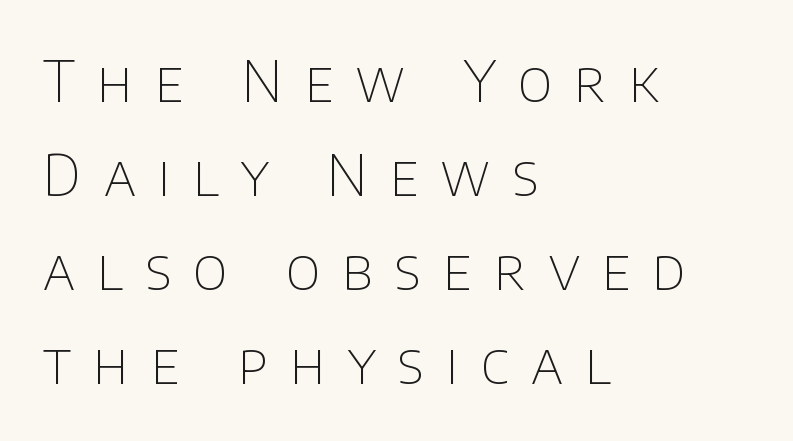
Q: Is the text bold? A: No.
Q: Is the text italic (slanted)? A: No, it is upright.
Q: Is the typeface a serif or a sans-serif typeface? A: Sans-serif.
Q: Is the text underlined? A: No.
Q: How is the paragraph aligned? A: Left-aligned.
Q: Is the spacing between letters normal or unusually wide? A: Unusually wide.
Q: Is the spacing between lines tight, normal or loose? A: Normal.
Q: Width (condensed, normal, or wide)? A: Normal.
Q: Stroke contrast? A: Low.
Q: x-height? A: Large.
Q: Monospaced? A: No.
